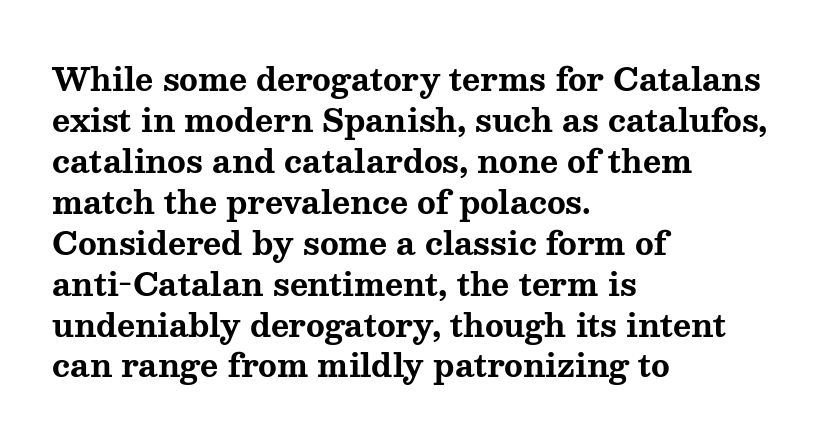
The image shows 31 px bold, wide serif type, upright; set left-aligned, normal line spacing (1.32x), normal letter spacing, not underlined; medium stroke contrast and a medium x-height.
